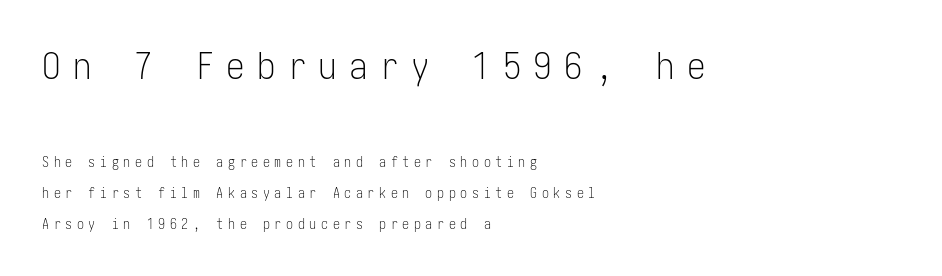
The image shows 37 px light, condensed sans-serif type, upright; set left-aligned, loose line spacing (2.21x), unusually wide letter spacing (+0.33 em), not underlined; the first (top) block is 2.64x larger; low stroke contrast and a medium x-height.
